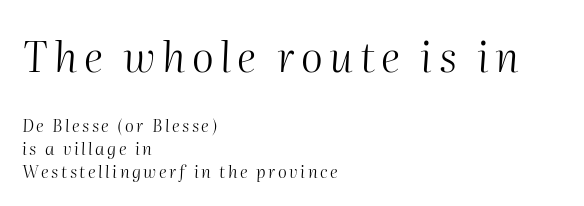
Q: Is the text bold? A: No.
Q: Is the text italic (slanted)? A: Yes, it leans right by about 2 degrees.
Q: Is the text underlined? A: No.
Q: How is the paragraph aligned? A: Left-aligned.
Q: Is the spacing between lines tight, normal or loose? A: Normal.
Q: Which block of text is set in a larger size, the first (top) or the second (bottom)? A: The first (top) one.
Q: Width (condensed, normal, or wide)? A: Normal.
Q: Stroke contrast? A: Medium.
Q: x-height? A: Medium.
Q: Monospaced? A: No.
